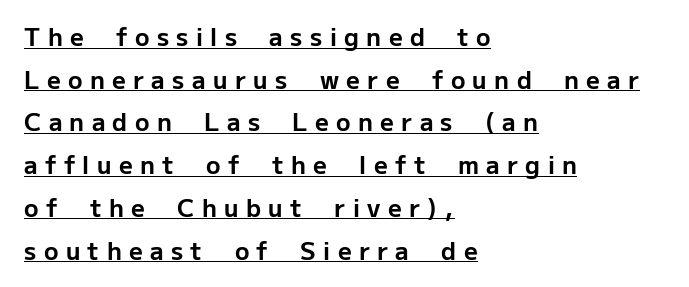
Underlining? Definitely there. The letters stand straight up with perfectly vertical stems. This rendering widens character spacing well past its baseline value. Notice how the passage keeps a crisp vertical edge on the left only. Each glyph is drawn with heavy, bold strokes.
